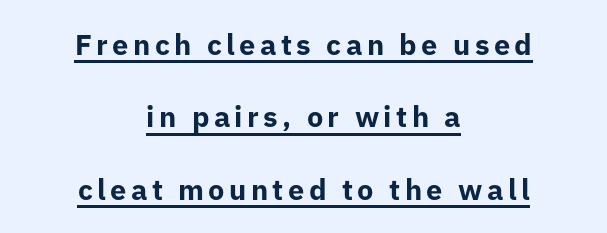
The image shows 29 px bold sans-serif type, upright; set centered, loose line spacing (2.5x), underlined; low stroke contrast and a medium x-height.
